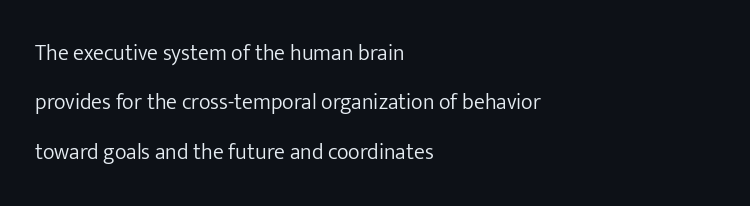
The image shows 22 px text type, upright; set left-aligned, loose line spacing (2.24x), normal letter spacing, not underlined.
